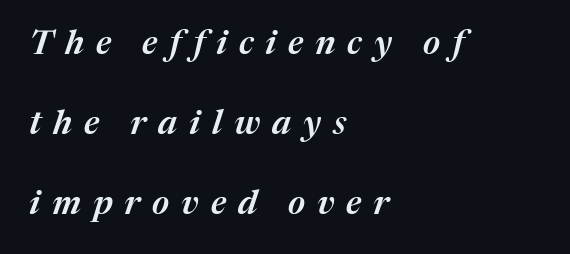
The font is running at a semibold setting, under full bold. Reading down the column, the eye jumps a long way to each next line. Left-aligned paragraph, ragged on the right. Think of a printed novel: that variable character pitch is what you see here.
